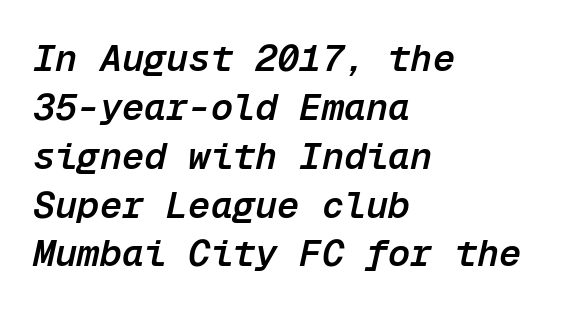
You could count columns in this text — the font is strictly monospaced. This sample keeps an unexceptional amount of space between lines. Honestly, the letter spacing is just normal — you wouldn't notice it. Only glyphs here, with clear space below each row. These lines carry some extra weight — a demibold, not a full bold.
